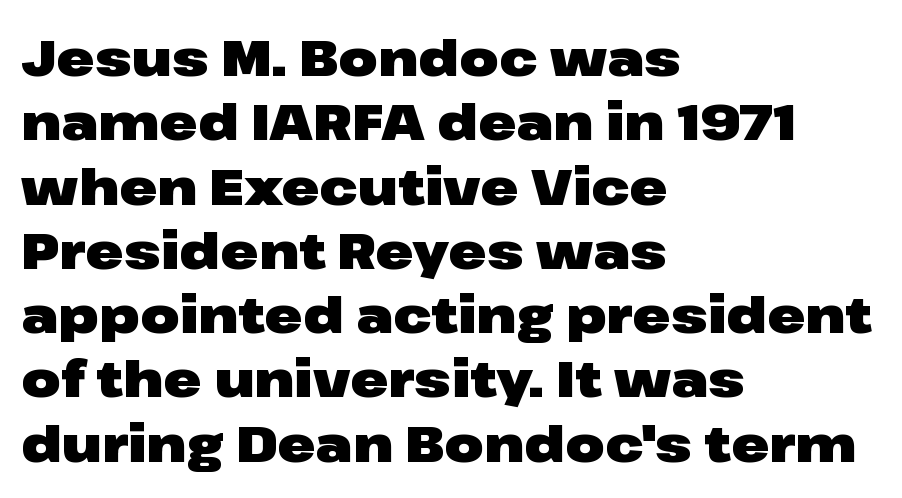
Q: Is the text bold? A: Yes.
Q: Is the text italic (slanted)? A: No, it is upright.
Q: Is the typeface a serif or a sans-serif typeface? A: Sans-serif.
Q: Is the text underlined? A: No.
Q: How is the paragraph aligned? A: Left-aligned.
Q: Is the spacing between letters normal or unusually wide? A: Normal.
Q: Is the spacing between lines tight, normal or loose? A: Normal.
Q: Width (condensed, normal, or wide)? A: Wide.
Q: Stroke contrast? A: Low.
Q: x-height? A: Medium.
Q: Monospaced? A: No.
